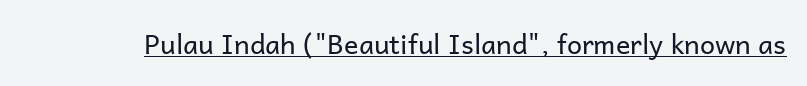
{"italic": "no", "bold": "no", "underline": "yes", "letter_spacing": "normal", "letter_spacing_em": 0.0, "glyph_px": 27}
